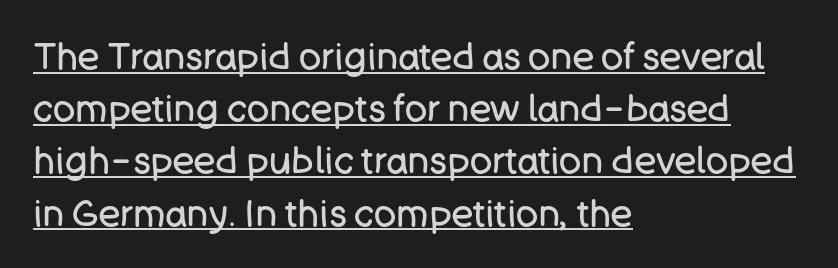
Here the designer chose a conventional face with non-uniform glyph widths. The weight tops out at a normal text grade. The passage shown is underscored from start to finish. The ragged edge is on the right, which tells us the setting is flush left. Look at the bottom of the vertical strokes: they stop flat, with no serifs. Every stem runs plumb, perpendicular to the baseline.
